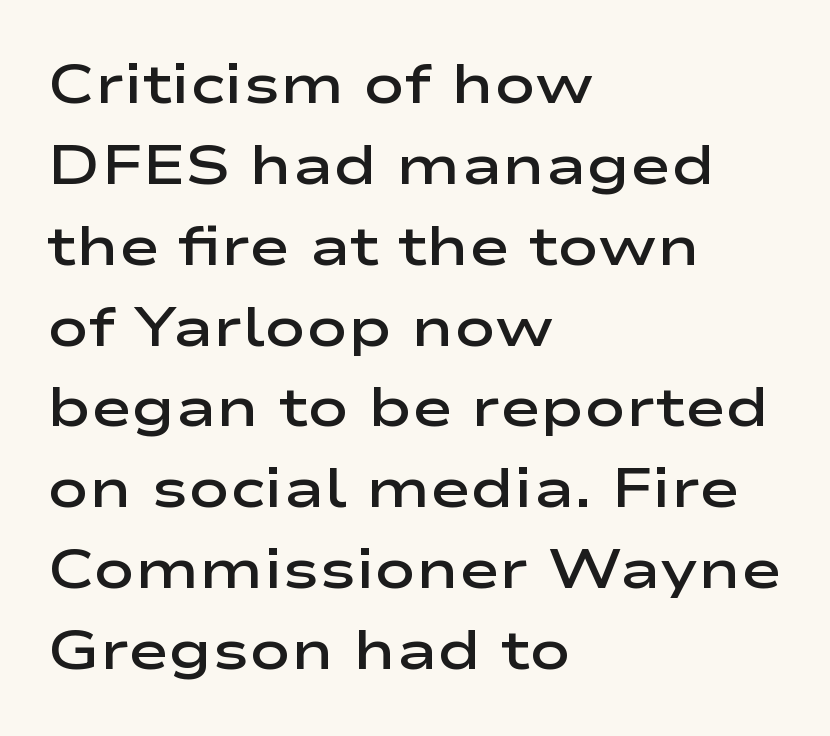
The image shows 55 px semibold, wide sans-serif type, upright; set left-aligned, normal line spacing (1.47x), normal letter spacing, not underlined; low stroke contrast and a medium x-height.
